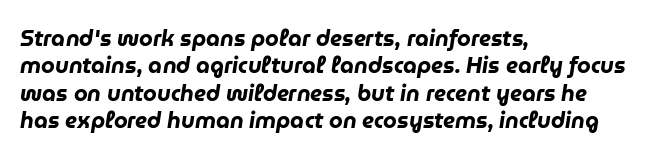
Q: Is the text bold? A: Yes.
Q: Is the text italic (slanted)? A: Yes, it leans right by about 9 degrees.
Q: Is the text underlined? A: No.
Q: How is the paragraph aligned? A: Left-aligned.
Q: Is the spacing between letters normal or unusually wide? A: Normal.
Q: Is the spacing between lines tight, normal or loose? A: Normal.
